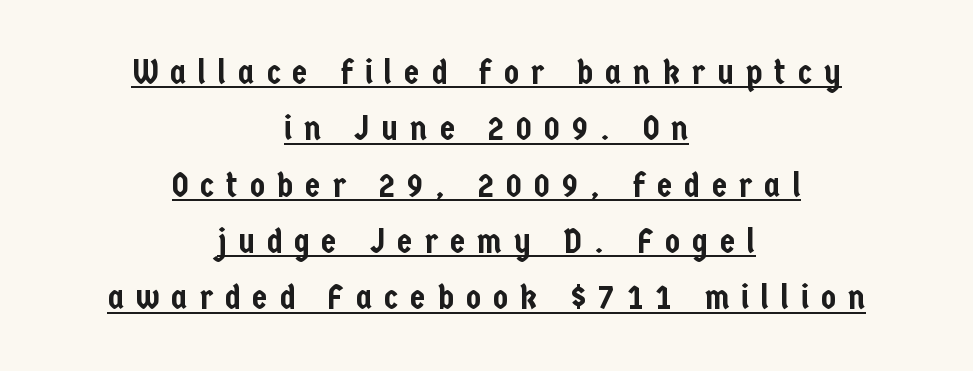
{"serif": "no", "italic": "no", "width": "condensed", "stroke_contrast": "low", "x_height": "medium", "monospaced": "no", "underline": "yes", "align": "center", "line_spacing": "normal", "line_spacing_ratio": 1.61, "letter_spacing": "wide", "letter_spacing_em": 0.34, "glyph_px": 35}
